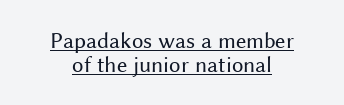
Horizontal alignment here is central, giving a formal, balanced look. The weight would be labelled regular, book, light, or lighter still. Do the letters lean? They stand straight. Has an underline been added? It has.
